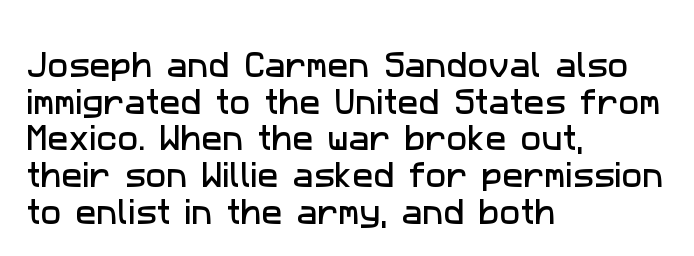
The image shows 28 px sans-serif type; set left-aligned, normal line spacing (1.31x), normal letter spacing, not underlined; low stroke contrast and a medium x-height.
